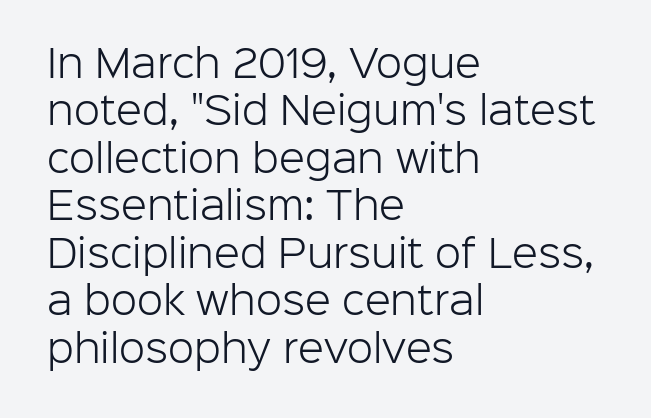
Q: Is the text bold? A: No.
Q: Is the text italic (slanted)? A: No, it is upright.
Q: Is the typeface a serif or a sans-serif typeface? A: Sans-serif.
Q: Is the text underlined? A: No.
Q: How is the paragraph aligned? A: Left-aligned.
Q: Is the spacing between letters normal or unusually wide? A: Normal.
Q: Is the spacing between lines tight, normal or loose? A: Normal.
Q: Width (condensed, normal, or wide)? A: Normal.
Q: Stroke contrast? A: Low.
Q: x-height? A: Medium.
Q: Monospaced? A: No.
